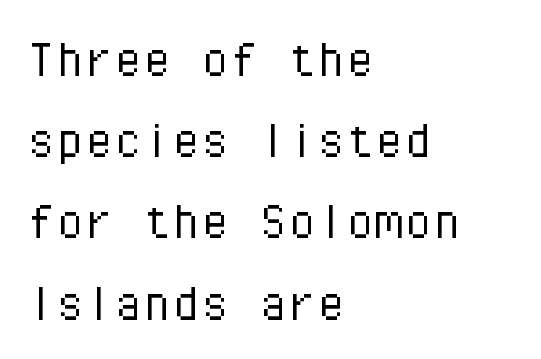
The image shows 58 px light sans-serif type, upright, monospaced; set left-aligned, normal line spacing (1.4x), normal letter spacing, not underlined; low stroke contrast and a medium x-height.
